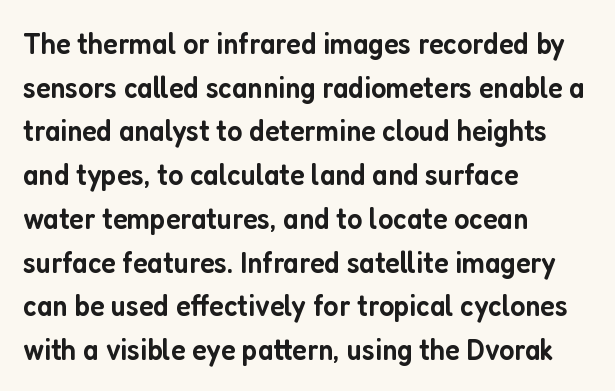
Q: Is the text bold? A: Semi-bold.
Q: Is the text italic (slanted)? A: No, it is upright.
Q: Is the typeface a serif or a sans-serif typeface? A: Sans-serif.
Q: Is the text underlined? A: No.
Q: How is the paragraph aligned? A: Left-aligned.
Q: Is the spacing between letters normal or unusually wide? A: Normal.
Q: Is the spacing between lines tight, normal or loose? A: Normal.
Q: Width (condensed, normal, or wide)? A: Condensed.
Q: Stroke contrast? A: Low.
Q: x-height? A: Medium.
Q: Monospaced? A: No.
